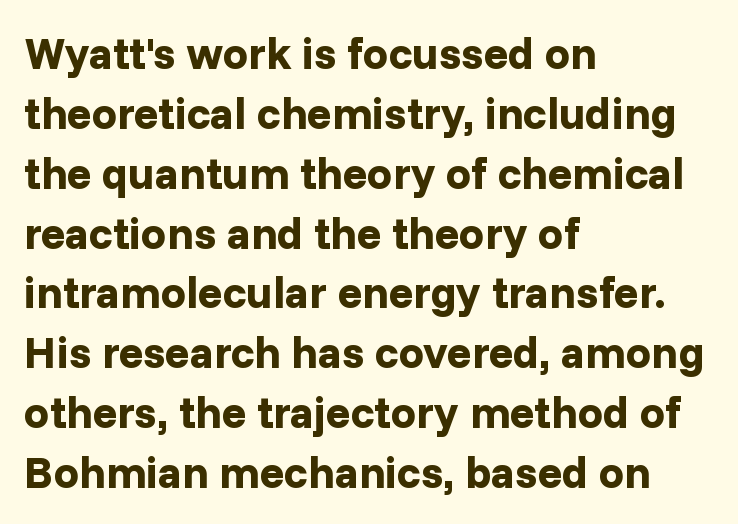
The image shows 45 px bold sans-serif type, upright; set left-aligned, normal line spacing (1.33x), normal letter spacing, not underlined; low stroke contrast and a medium x-height.
